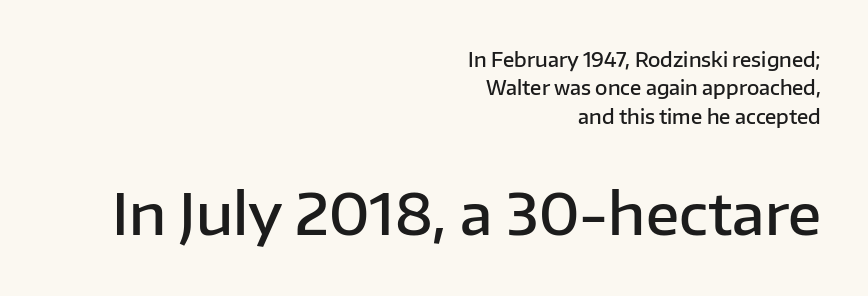
Q: Is the text bold? A: Semi-bold.
Q: Is the text italic (slanted)? A: No, it is upright.
Q: Is the typeface a serif or a sans-serif typeface? A: Sans-serif.
Q: Is the text underlined? A: No.
Q: How is the paragraph aligned? A: Right-aligned.
Q: Is the spacing between letters normal or unusually wide? A: Normal.
Q: Is the spacing between lines tight, normal or loose? A: Normal.
Q: Which block of text is set in a larger size, the first (top) or the second (bottom)? A: The second (bottom) one.
Q: Width (condensed, normal, or wide)? A: Normal.
Q: Stroke contrast? A: Low.
Q: x-height? A: Medium.
Q: Monospaced? A: No.
